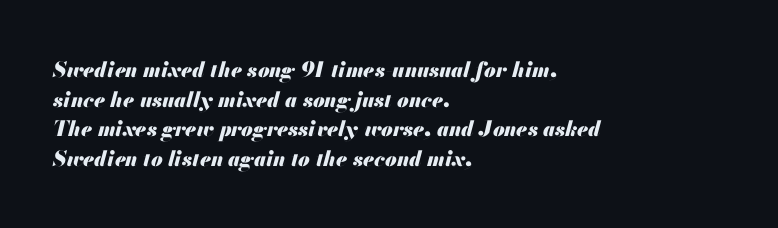
{"italic": "yes", "lean": "right", "slant_degrees": 13, "bold": "yes", "underline": "no", "align": "left", "line_spacing": "normal", "line_spacing_ratio": 1.41, "letter_spacing": "normal", "letter_spacing_em": 0.0, "glyph_px": 21}
